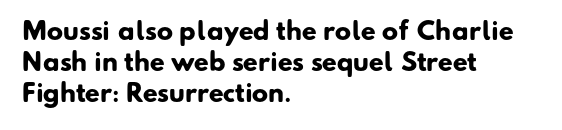
The image shows 24 px bold type; set left-aligned, normal line spacing (1.29x), normal letter spacing, not underlined.
